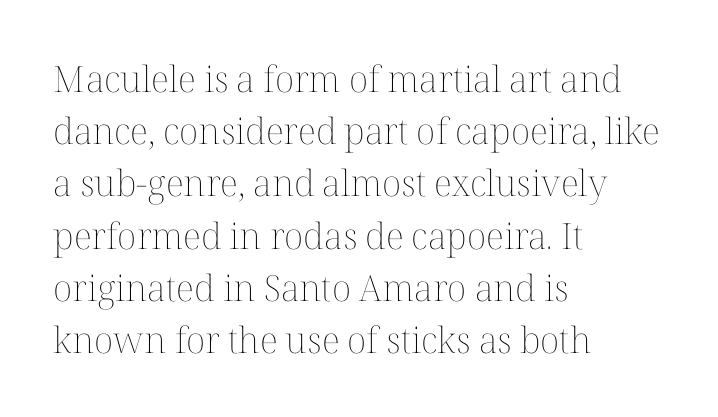
Q: Is the text bold? A: No.
Q: Is the text italic (slanted)? A: No, it is upright.
Q: Is the text underlined? A: No.
Q: How is the paragraph aligned? A: Left-aligned.
Q: Is the spacing between letters normal or unusually wide? A: Normal.
Q: Is the spacing between lines tight, normal or loose? A: Normal.
Q: Width (condensed, normal, or wide)? A: Normal.
Q: Stroke contrast? A: Medium.
Q: x-height? A: Medium.
Q: Monospaced? A: No.
